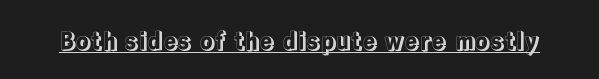
The image shows 24 px text type, upright; set normal letter spacing, underlined.
